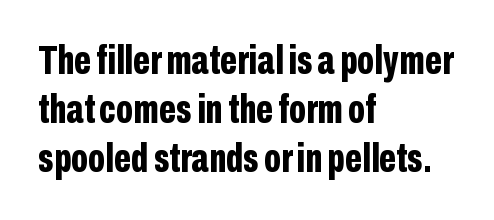
Q: Is the text bold? A: Yes.
Q: Is the text italic (slanted)? A: No, it is upright.
Q: Is the typeface a serif or a sans-serif typeface? A: Sans-serif.
Q: Is the text underlined? A: No.
Q: How is the paragraph aligned? A: Left-aligned.
Q: Is the spacing between letters normal or unusually wide? A: Normal.
Q: Width (condensed, normal, or wide)? A: Condensed.
Q: Stroke contrast? A: Low.
Q: x-height? A: Medium.
Q: Monospaced? A: No.
